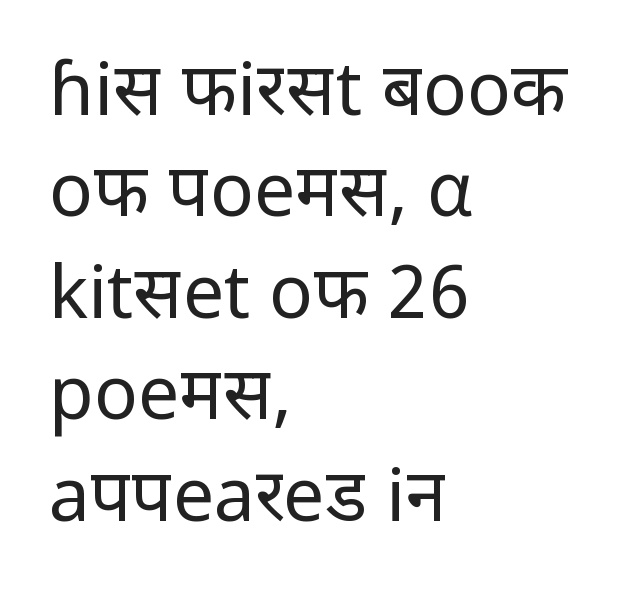
The image shows 73 px regular-weight sans-serif type, upright; set left-aligned, normal line spacing (1.39x), normal letter spacing, not underlined; low stroke contrast and a medium x-height.
